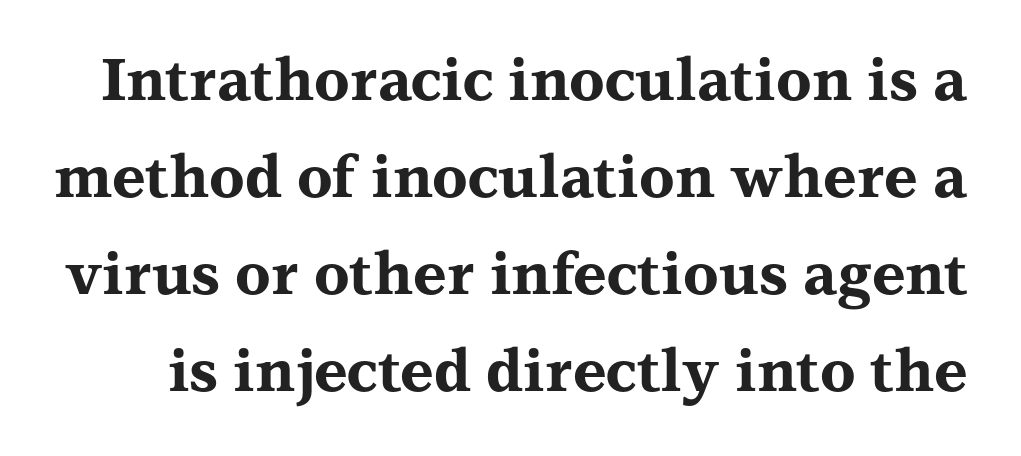
The image shows 58 px bold, wide serif type, upright; set normal line spacing (1.67x), normal letter spacing, not underlined; medium stroke contrast and a medium x-height.
